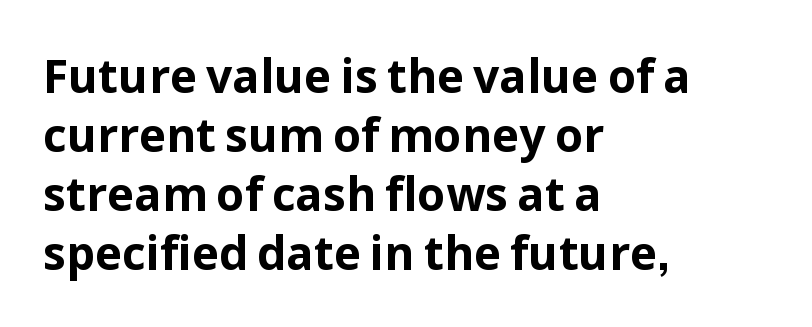
The image shows 46 px bold sans-serif type, upright; set left-aligned, normal line spacing (1.28x), normal letter spacing, not underlined; low stroke contrast and a medium x-height.
